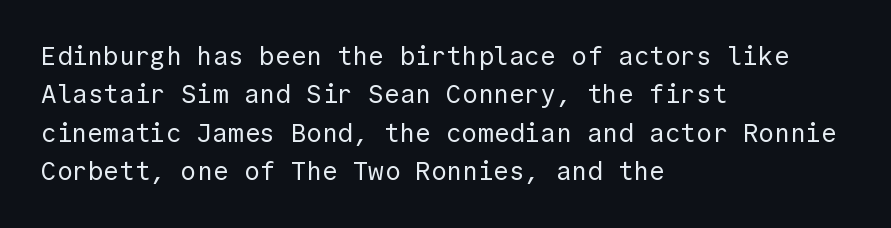
The image shows 26 px text type, upright; set left-aligned, normal line spacing (1.48x), normal letter spacing, not underlined.
